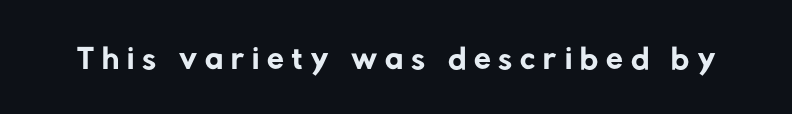
{"serif": "no", "bold": "no", "weight": "regular", "width": "normal", "stroke_contrast": "low", "x_height": "medium", "monospaced": "no", "underline": "no", "glyph_px": 49}
